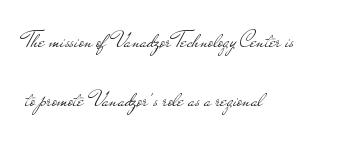
Each word holds together tightly as a unit, with standard inter-letter gaps. The strokes are not fattened; the text isn't bold. The glyphs are unaccompanied by any horizontal stroke below them.
